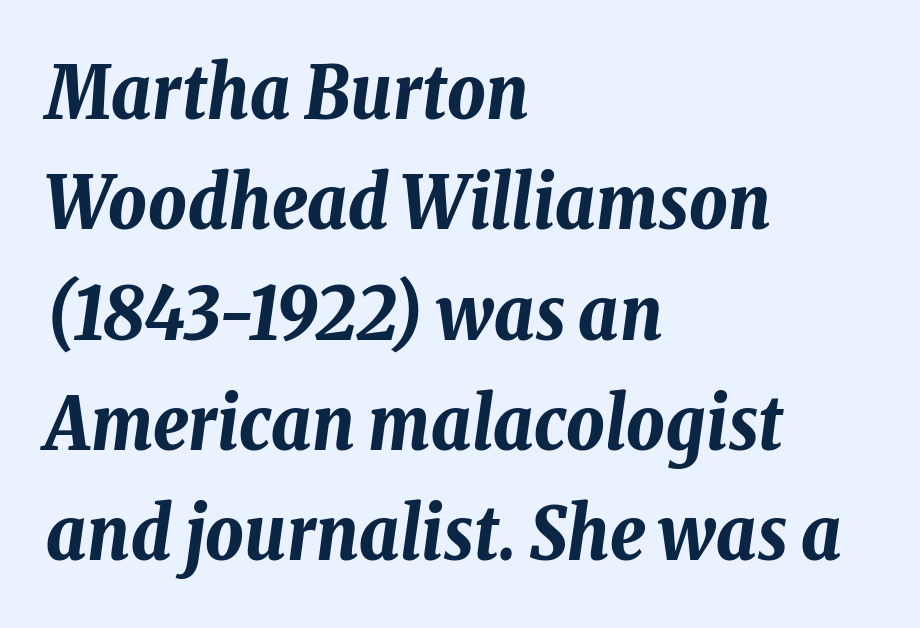
Looks like regular typesetting: each glyph gets only the width it needs. The strokes are fattened all the way to bold. Descenders hang freely into open space. Is the letter spacing exaggerated? No — it looks like the ordinary default. Horizontally, the lines are justified to the leading edge only.
